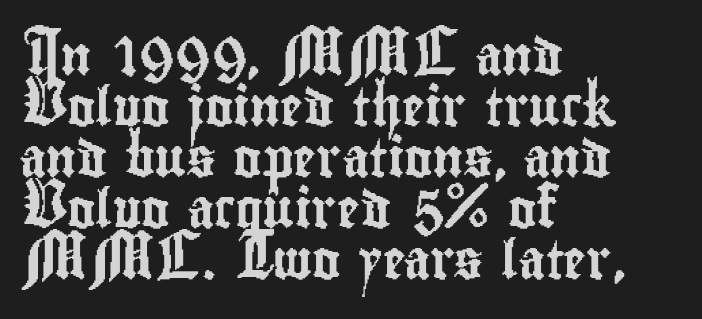
The image shows 38 px condensed sans-serif type, upright; set left-aligned, normal line spacing (1.34x), normal letter spacing, not underlined; low stroke contrast and a small x-height.
